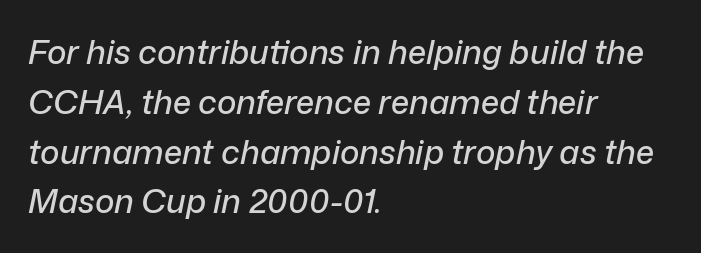
What's the leading like? Ordinary, nothing unusual. Has an underline been added? It has not. Characters are canted at an angle relative to the baseline's perpendicular. Notice how the passage keeps a crisp vertical edge on the left only. In terms of letterspacing, this is plain default setting. Note the varied advance widths — an 'i' is clearly narrower than an 'm'.
